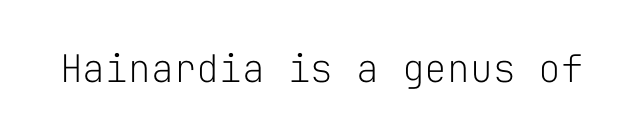
The letterforms sit shoulder to shoulder at normal distance. No letter is thick-stroked: the sample isn't bold. The glyphs are unaccompanied by any horizontal stroke below them. Is this a sans? Yes — the strokes have no serifs. Posture: upright roman. Note the uniform advance width — an 'i' takes as much space as an 'm'.
